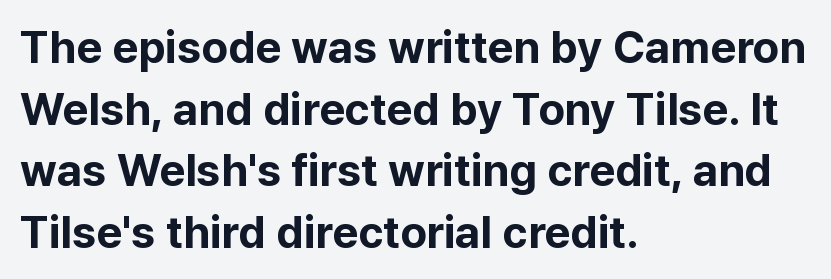
Vertical spacing — default. Students, this is bold: see how much ink each stroke carries. Quick note: not italic, upright. Horizontally, the lines are justified to the leading edge only.
